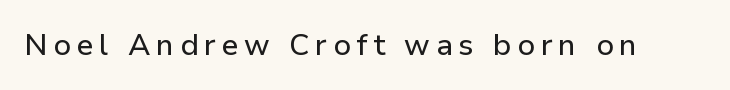
The image shows 30 px sans-serif type, upright; set not underlined; low stroke contrast and a medium x-height.
